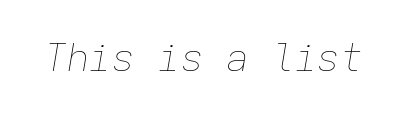
The image shows 38 px thin type, italic (leaning right), monospaced; set normal letter spacing, not underlined; low stroke contrast and a medium x-height.
